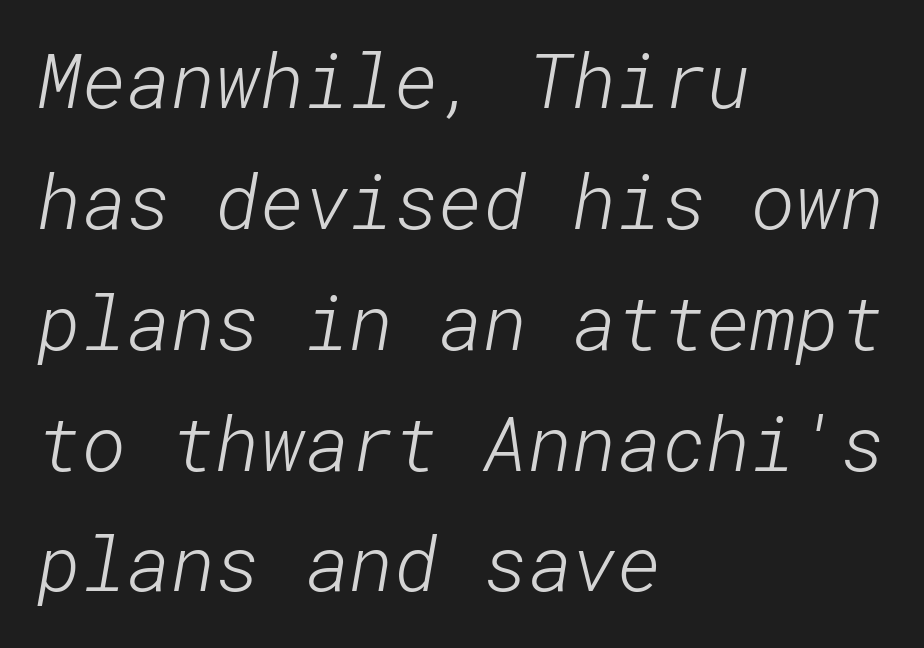
One-word summary of the alignment: left. These lines keep a tight, regular rhythm from letter to letter. Descender tails drop into unmarked territory. If you measured baseline to baseline, you'd find a middling distance. Classification — sans serif.
